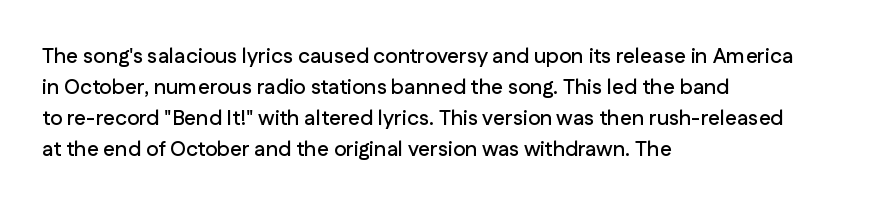
Does the copy run flush right? No — it runs flush left. The specimen reads as upright at a glance. Between one letter and the next there's only the usual sliver of space. The designer left line spacing at the default.
